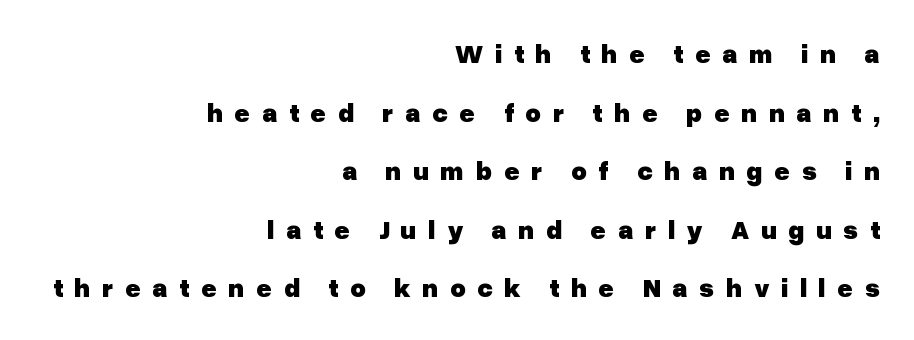
{"italic": "no", "bold": "yes", "underline": "no", "align": "right", "line_spacing": "loose", "line_spacing_ratio": 2.17, "letter_spacing": "wide", "letter_spacing_em": 0.42, "glyph_px": 27}
